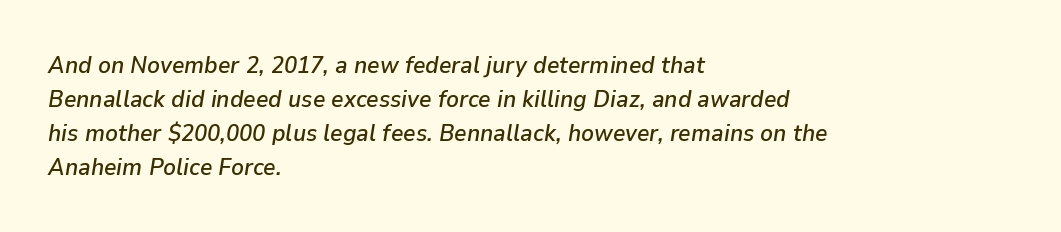
The image shows 24 px text type, italic (leaning right); set left-aligned, normal line spacing (1.41x), normal letter spacing, not underlined.
